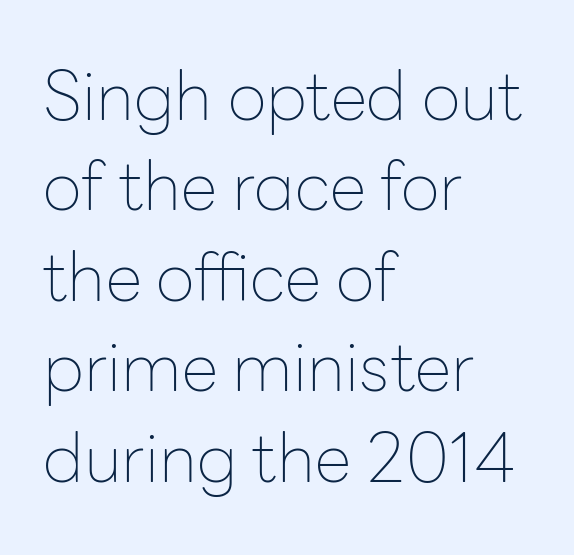
{"serif": "no", "italic": "no", "bold": "no", "weight": "thin", "width": "normal", "stroke_contrast": "low", "x_height": "medium", "monospaced": "no", "underline": "no", "align": "left", "line_spacing": "normal", "line_spacing_ratio": 1.35, "letter_spacing": "normal", "letter_spacing_em": 0.0, "glyph_px": 67}
